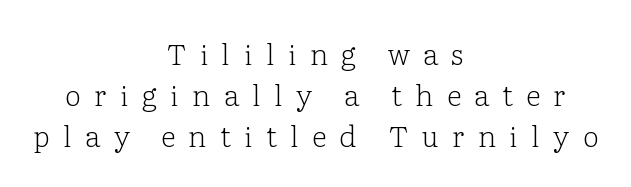
Q: Is the text bold? A: No.
Q: Is the text italic (slanted)? A: No, it is upright.
Q: Is the typeface a serif or a sans-serif typeface? A: Serif.
Q: Is the text underlined? A: No.
Q: How is the paragraph aligned? A: Centered.
Q: Is the spacing between letters normal or unusually wide? A: Unusually wide.
Q: Is the spacing between lines tight, normal or loose? A: Normal.
Q: Width (condensed, normal, or wide)? A: Normal.
Q: Stroke contrast? A: Low.
Q: x-height? A: Medium.
Q: Monospaced? A: No.
